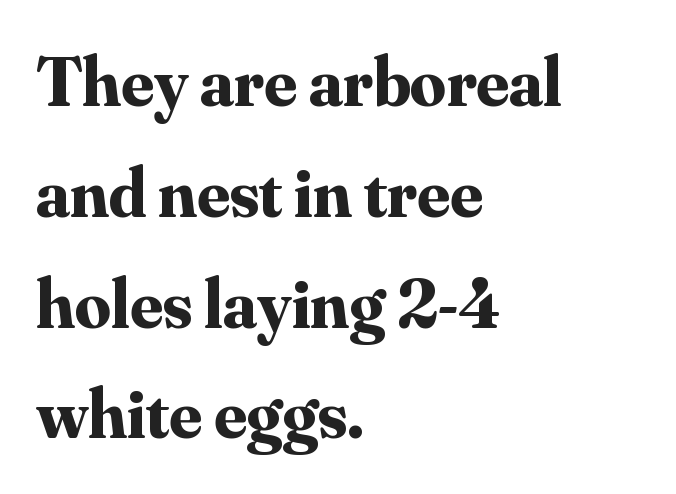
The image shows 71 px bold serif type, upright; set left-aligned, normal line spacing (1.56x), normal letter spacing, not underlined; medium stroke contrast and a small x-height.
